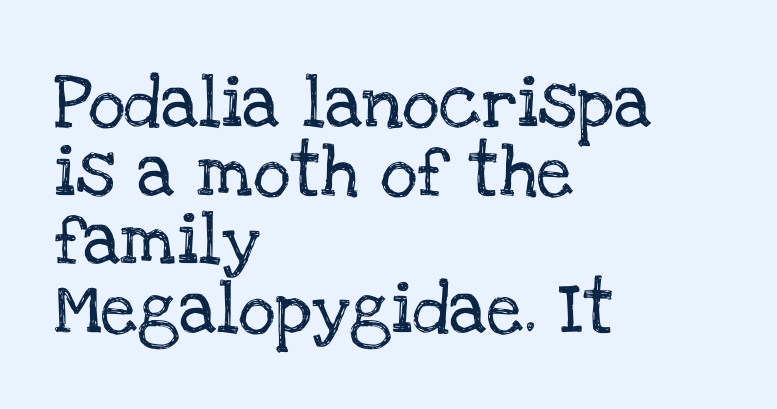
Q: Is the text italic (slanted)? A: No, it is upright.
Q: Is the typeface a serif or a sans-serif typeface? A: Serif.
Q: Is the text underlined? A: No.
Q: How is the paragraph aligned? A: Left-aligned.
Q: Is the spacing between letters normal or unusually wide? A: Normal.
Q: Is the spacing between lines tight, normal or loose? A: Normal.
Q: Width (condensed, normal, or wide)? A: Normal.
Q: Stroke contrast? A: Low.
Q: x-height? A: Large.
Q: Monospaced? A: No.
